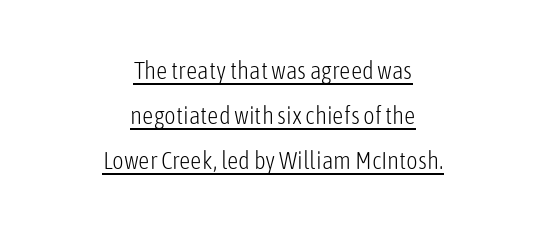
The image shows 25 px text type, upright; set centered, line spacing 1.8x, normal letter spacing, underlined.
